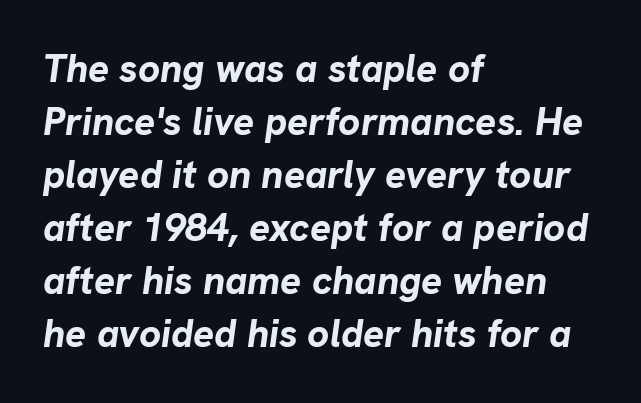
The image shows 39 px bold type, italic (leaning right); set left-aligned, normal line spacing (1.36x), normal letter spacing, not underlined; low stroke contrast and a medium x-height.
